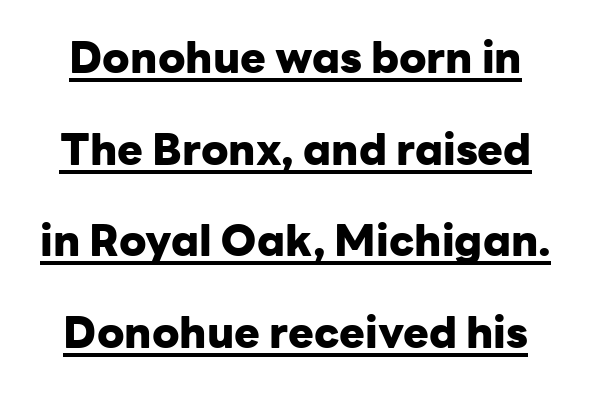
Rendered with straight, roman letterforms. Underlined type. These lines are rendered in a variable-pitch font. Successive baselines arrive slowly, with a big drop between each. You can tell from the bare stems that sans-serif type was used. A full-strength bold gives these letters their thick strokes.
